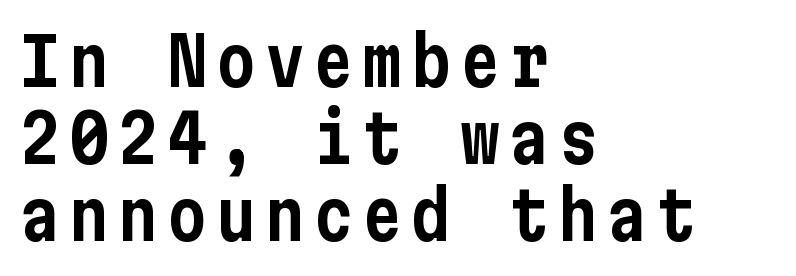
Notice how descenders almost collide with the ascenders below — that's tight leading. Posture: vertical. Classification — sans serif. The area under the type is left untouched. These lines stack with their left ends in a neat column.
